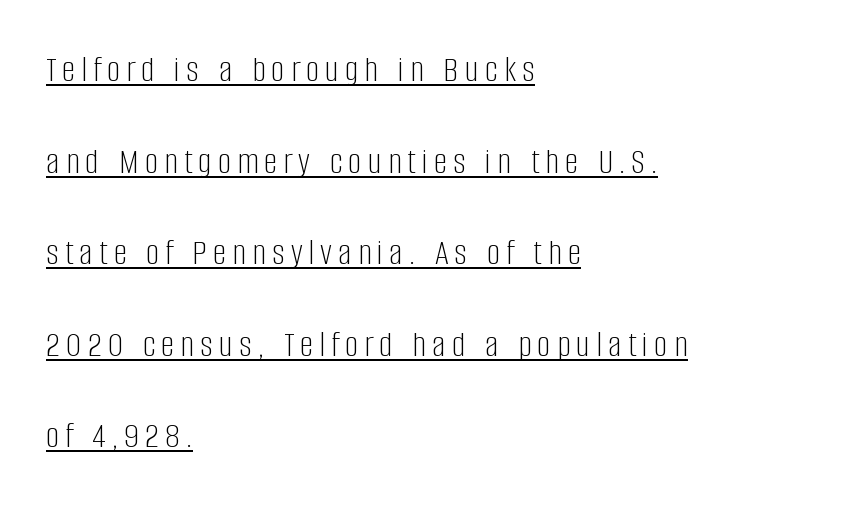
{"serif": "no", "italic": "no", "bold": "no", "weight": "light", "width": "condensed", "stroke_contrast": "low", "x_height": "large", "monospaced": "no", "underline": "yes", "align": "left", "line_spacing": "loose", "line_spacing_ratio": 2.41, "glyph_px": 38}
